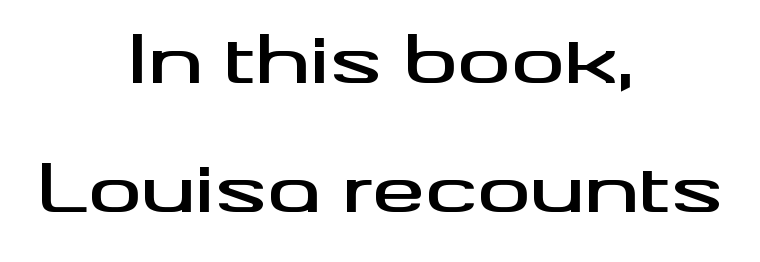
Q: Is the text italic (slanted)? A: No, it is upright.
Q: Is the typeface a serif or a sans-serif typeface? A: Sans-serif.
Q: Is the text underlined? A: No.
Q: How is the paragraph aligned? A: Centered.
Q: Is the spacing between letters normal or unusually wide? A: Normal.
Q: Is the spacing between lines tight, normal or loose? A: Loose.
Q: Width (condensed, normal, or wide)? A: Wide.
Q: Stroke contrast? A: Medium.
Q: x-height? A: Small.
Q: Monospaced? A: No.
